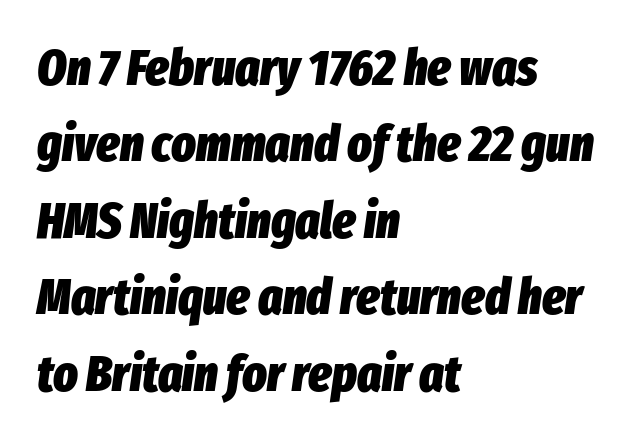
{"italic": "yes", "lean": "right", "slant_degrees": 8, "bold": "yes", "weight": "heavy", "width": "condensed", "stroke_contrast": "low", "x_height": "medium", "monospaced": "no", "underline": "no", "align": "left", "line_spacing": "normal", "line_spacing_ratio": 1.5, "letter_spacing": "normal", "letter_spacing_em": 0.0, "glyph_px": 51}
